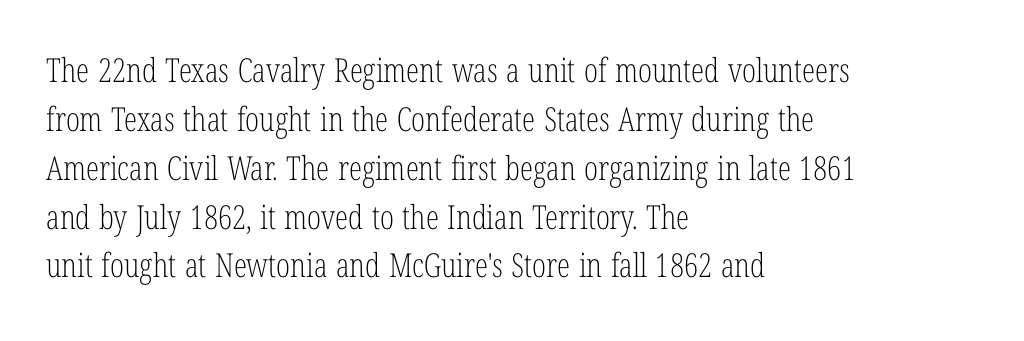
{"serif": "yes", "italic": "no", "bold": "no", "weight": "light", "width": "condensed", "stroke_contrast": "low", "x_height": "medium", "monospaced": "no", "underline": "no", "align": "left", "line_spacing": "normal", "line_spacing_ratio": 1.48, "letter_spacing": "normal", "letter_spacing_em": 0.0, "glyph_px": 33}
